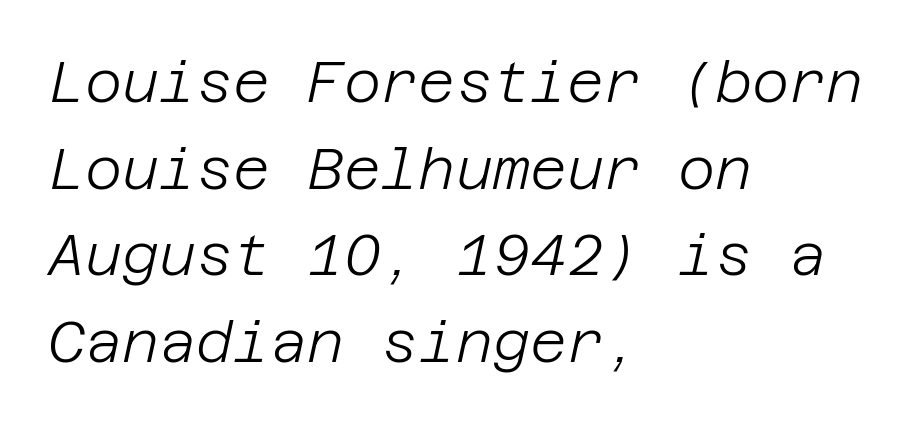
The image shows 57 px light type, italic (leaning right); set left-aligned, normal line spacing (1.52x), normal letter spacing, not underlined; low stroke contrast and a large x-height.
